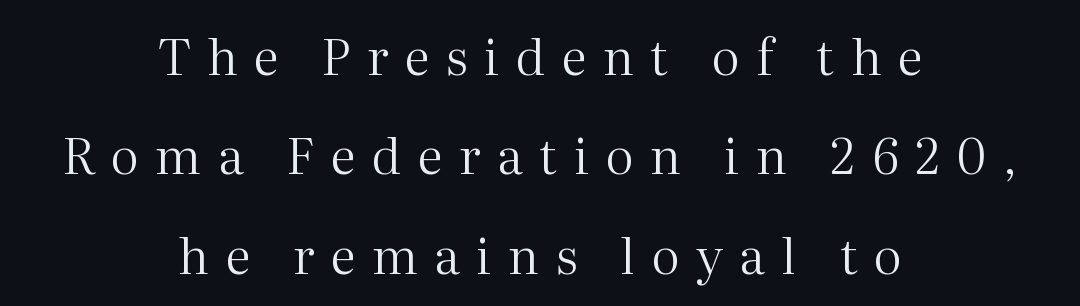
{"serif": "yes", "italic": "no", "bold": "no", "weight": "regular", "width": "normal", "stroke_contrast": "medium", "x_height": "medium", "monospaced": "no", "underline": "no", "align": "center", "line_spacing": "loose", "line_spacing_ratio": 1.99, "letter_spacing": "wide", "letter_spacing_em": 0.33, "glyph_px": 50}
